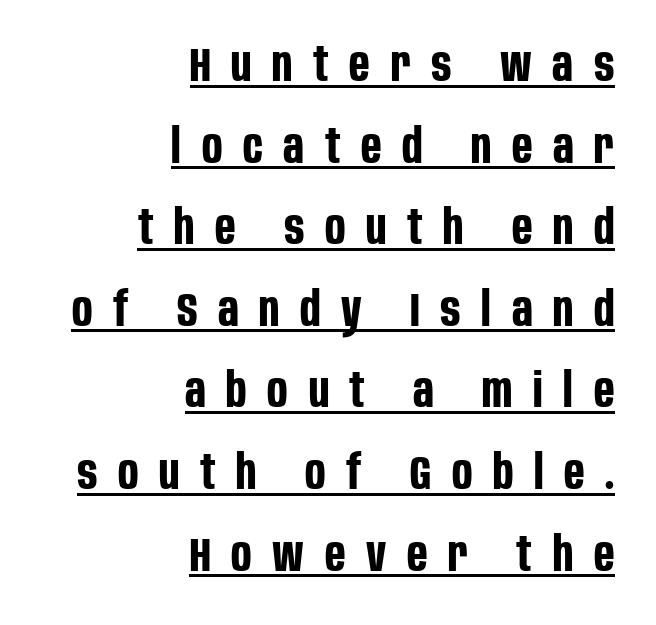
The block of text has a typical density, with ordinary space between rows. This rendering employs a face without finishing strokes, i.e., a sans-serif. The letters advance in unequal steps, a hallmark of proportional type. Caption: lettering with a line underneath. Look at the tracking — it's clearly loosened, letters drifting apart. Short and long lines alike share a common ending point at right.
